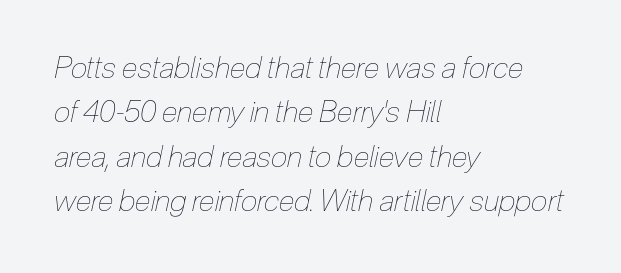
Looks like regular typesetting: each glyph gets only the width it needs. No chunkiness to these letters — they're not bold. Each row of text sits above clean, open space. The tracking reads as untouched default to a designer's eye.
